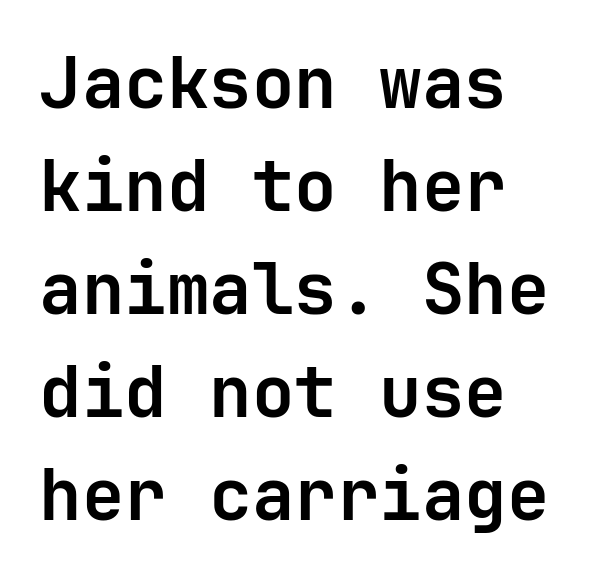
Q: Is the text bold? A: Yes.
Q: Is the text italic (slanted)? A: No, it is upright.
Q: Is the typeface a serif or a sans-serif typeface? A: Sans-serif.
Q: Is the text underlined? A: No.
Q: How is the paragraph aligned? A: Left-aligned.
Q: Is the spacing between letters normal or unusually wide? A: Normal.
Q: Is the spacing between lines tight, normal or loose? A: Normal.
Q: Width (condensed, normal, or wide)? A: Normal.
Q: Stroke contrast? A: Low.
Q: x-height? A: Medium.
